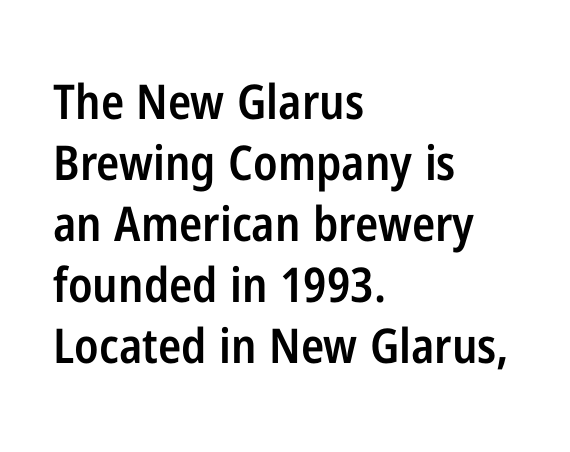
The image shows 48 px semibold, condensed sans-serif type, upright; set left-aligned, normal line spacing (1.27x), normal letter spacing, not underlined; low stroke contrast and a medium x-height.
